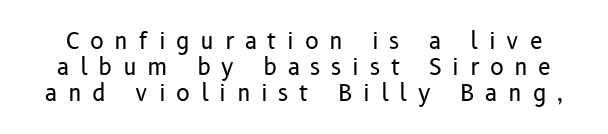
The image shows 23 px text type, upright; set tight line spacing (1.14x), unusually wide letter spacing (+0.46 em), not underlined.
